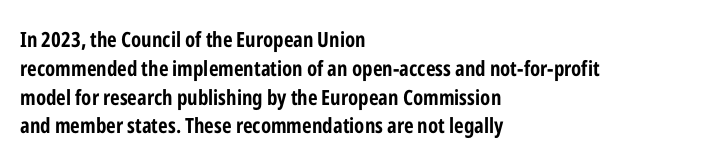
Leftover space on each line is placed entirely after the last word. The baseline area is clear. Tracking value appears to be zero — textbook default spacing. Is the type bold? Yes — the strokes are clearly thick and heavy.
